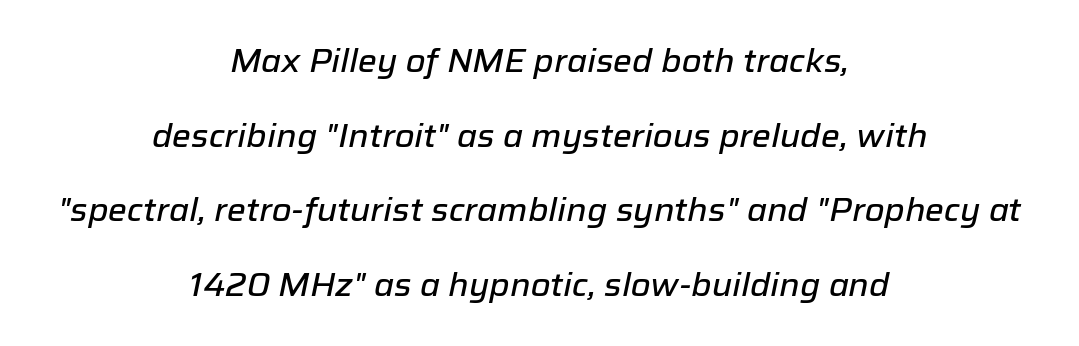
{"italic": "yes", "lean": "right", "slant_degrees": 12, "width": "normal", "stroke_contrast": "low", "x_height": "medium", "monospaced": "no", "underline": "no", "align": "center", "line_spacing": "loose", "line_spacing_ratio": 2.33, "letter_spacing": "normal", "letter_spacing_em": 0.0, "glyph_px": 32}
